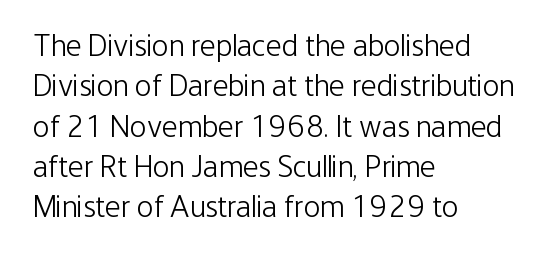
The rendering anchors every line to the left-hand side. Notice how the stems are strictly vertical — no italics here. Each letter's strokes conclude bluntly, with no projecting serifs. Summary of vertical rhythm: regular, with standard interline spacing.
